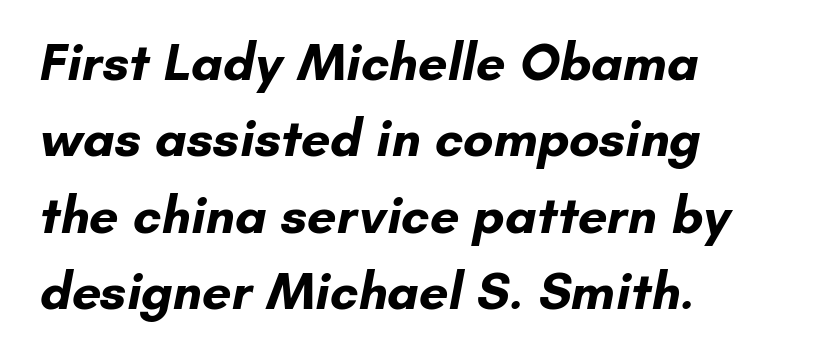
Q: Is the text bold? A: Yes.
Q: Is the typeface a serif or a sans-serif typeface? A: Sans-serif.
Q: Is the text underlined? A: No.
Q: How is the paragraph aligned? A: Left-aligned.
Q: Is the spacing between letters normal or unusually wide? A: Normal.
Q: Is the spacing between lines tight, normal or loose? A: Normal.
Q: Width (condensed, normal, or wide)? A: Normal.
Q: Stroke contrast? A: Low.
Q: x-height? A: Small.
Q: Monospaced? A: No.
